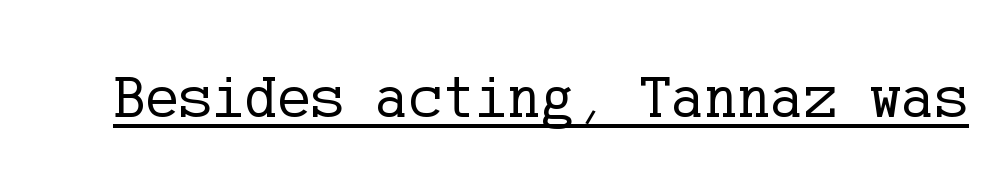
The image shows 62 px regular-weight serif type, upright; set normal letter spacing, underlined; low stroke contrast and a medium x-height.
